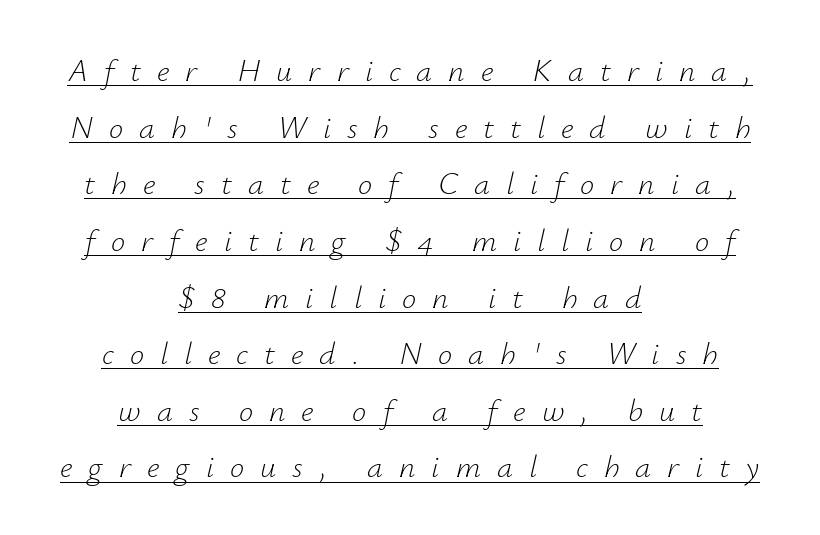
The image shows 32 px light type, italic (leaning right); set centered, line spacing 1.77x, unusually wide letter spacing (+0.5 em), underlined; low stroke contrast and a small x-height.
